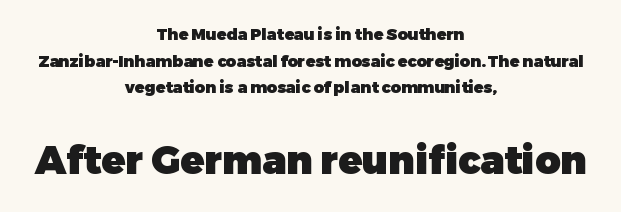
Where is the straight margin? There isn't one; the lines are centered. Strokes here are thick enough to call this a true bold. Tall strokes in this sample are plumb rather than angled. The passage shown is not underscored anywhere. The later block is typeset at a bigger size than the earlier block. In terms of letterform style, serifs are entirely absent.
